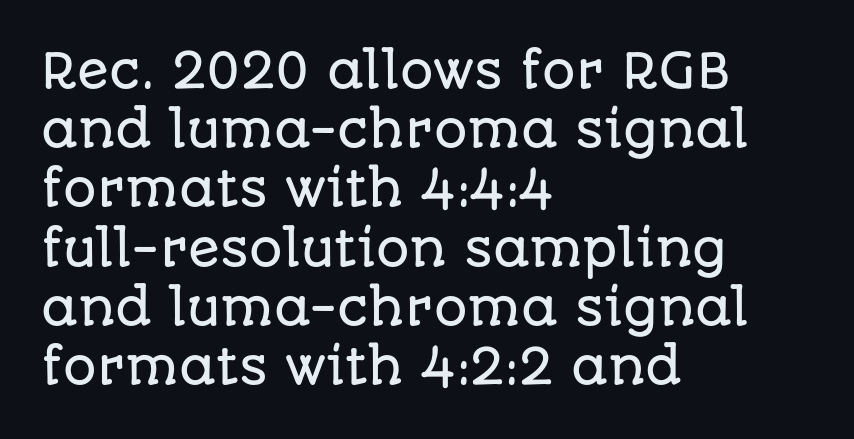
{"serif": "no", "italic": "no", "width": "normal", "stroke_contrast": "low", "x_height": "large", "monospaced": "no", "underline": "no", "align": "left", "line_spacing": "normal", "line_spacing_ratio": 1.26, "letter_spacing": "normal", "letter_spacing_em": 0.0, "glyph_px": 47}
